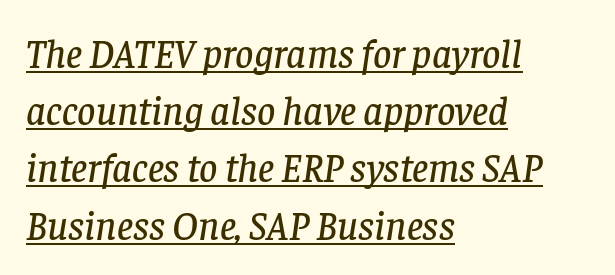
Q: Is the text italic (slanted)? A: Yes, it leans right by about 8 degrees.
Q: Is the typeface a serif or a sans-serif typeface? A: Serif.
Q: Is the text underlined? A: Yes.
Q: How is the paragraph aligned? A: Left-aligned.
Q: Is the spacing between letters normal or unusually wide? A: Normal.
Q: Is the spacing between lines tight, normal or loose? A: Normal.
Q: Width (condensed, normal, or wide)? A: Normal.
Q: Stroke contrast? A: Low.
Q: x-height? A: Large.
Q: Monospaced? A: No.
